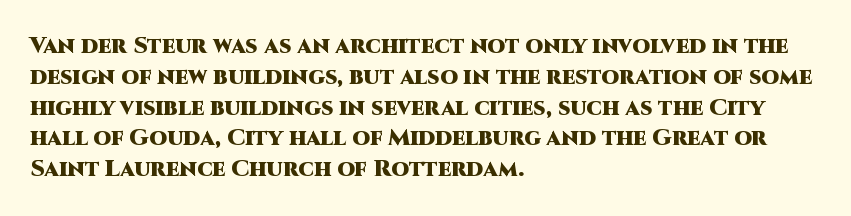
{"italic": "no", "bold": "yes", "underline": "no", "align": "left", "line_spacing": "normal", "line_spacing_ratio": 1.34, "letter_spacing": "normal", "letter_spacing_em": 0.0, "glyph_px": 23}
